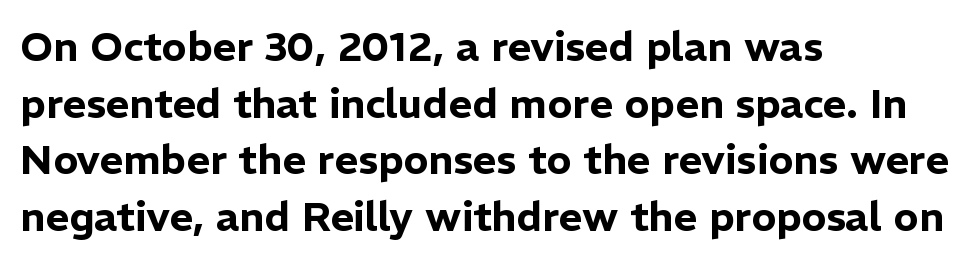
Reading down the block, your eye returns to a fixed left position each line. Note: no serifs on the glyphs. Caption: standard tracking, unaltered. These lines sit exactly where default settings would place them. Is this a fixed-width face? No — the glyphs have proportional, varying widths. Plain, unruled lines of type.
